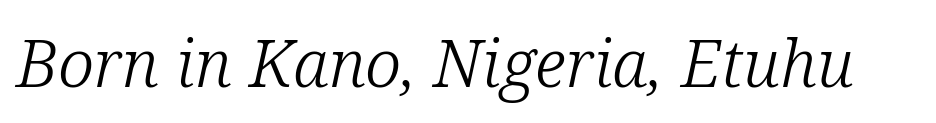
Q: Is the text bold? A: No.
Q: Is the text italic (slanted)? A: Yes, it leans right by about 12 degrees.
Q: Is the typeface a serif or a sans-serif typeface? A: Serif.
Q: Is the text underlined? A: No.
Q: Is the spacing between letters normal or unusually wide? A: Normal.
Q: Width (condensed, normal, or wide)? A: Normal.
Q: Stroke contrast? A: Low.
Q: x-height? A: Medium.
Q: Monospaced? A: No.
